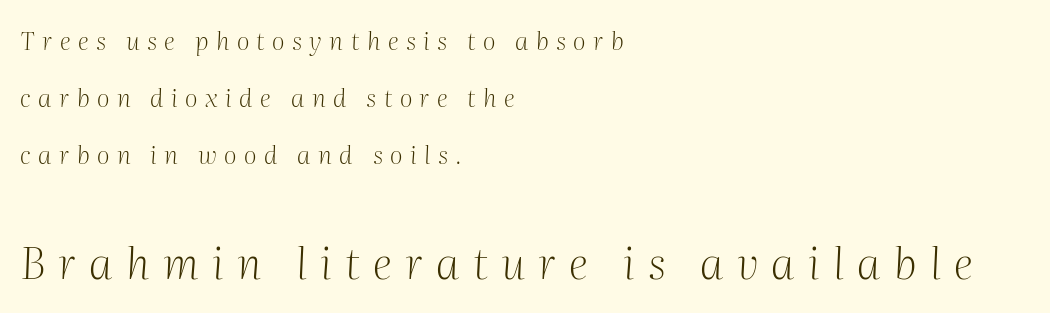
The tracking reads as deliberately expanded to a designer's eye. These lines are composed in type with serifs. Caption: face not bold, strokes unweighted. Regarding leading, the lines here are spaced well apart. The passage shown leans; its letterforms are oblique.
